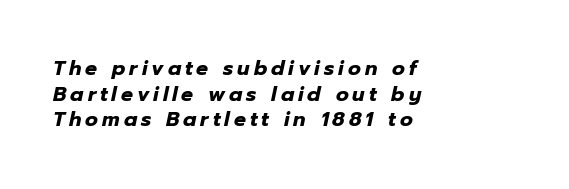
Regarding leading, the lines here are spaced in the standard way. Horizontally, the lines are justified to the leading edge only. There's an unmistakable incline to the writing here. There is plenty of visible air inserted between adjacent glyphs. Typesetter's note: full bold, strokes at maximum text heaviness.
